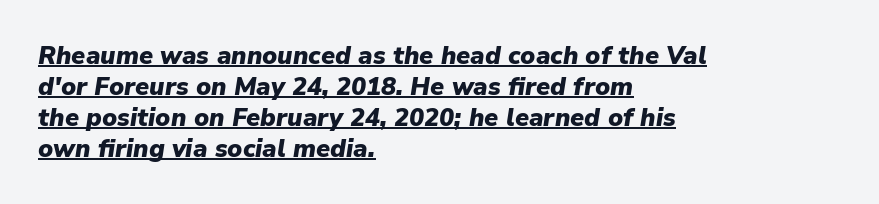
Somebody hit Ctrl+U on this one — the words are underlined. The rendering anchors every line to the left-hand side. When letters slant like this, we call the style italic. This sample uses plain, unmodified letter spacing. As a designer I'd log this as weight 700, bold.
